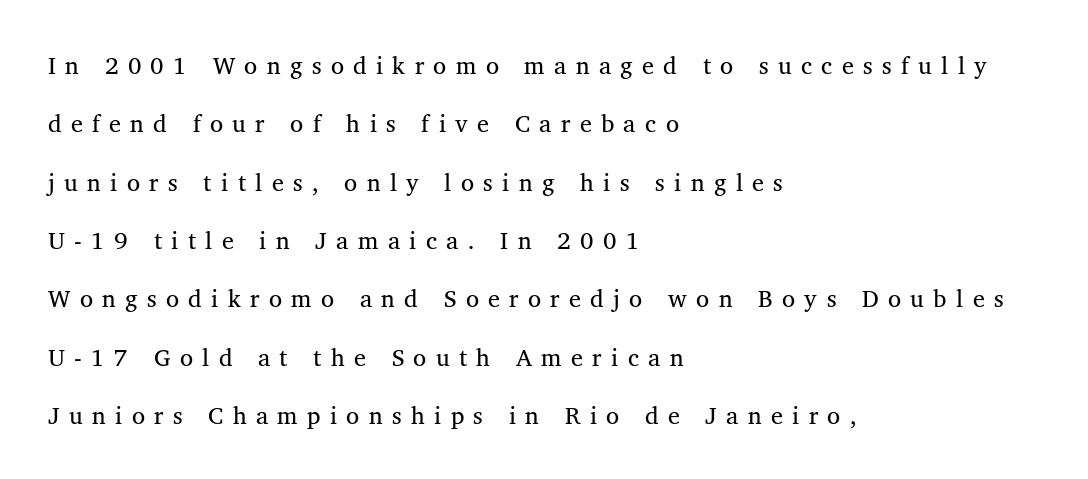
Q: Is the text bold? A: No.
Q: Is the text italic (slanted)? A: No, it is upright.
Q: Is the text underlined? A: No.
Q: How is the paragraph aligned? A: Left-aligned.
Q: Is the spacing between letters normal or unusually wide? A: Unusually wide.
Q: Is the spacing between lines tight, normal or loose? A: Loose.
